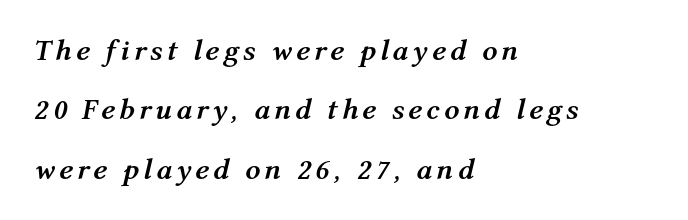
{"italic": "yes", "lean": "right", "slant_degrees": 12, "bold": "yes", "weight": "semibold", "width": "normal", "stroke_contrast": "medium", "x_height": "medium", "monospaced": "no", "underline": "no", "align": "left", "line_spacing": "loose", "line_spacing_ratio": 1.98, "glyph_px": 30}
